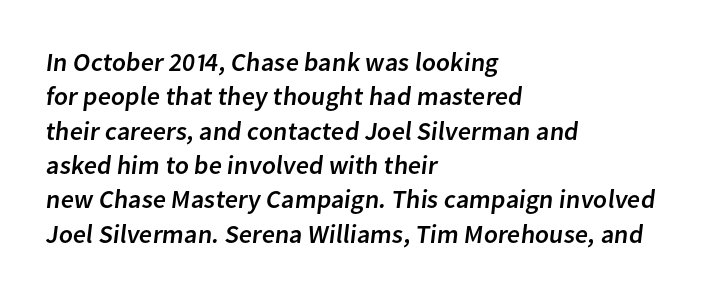
{"underline": "no", "align": "left", "line_spacing": "normal", "line_spacing_ratio": 1.32, "letter_spacing": "normal", "letter_spacing_em": 0.0, "glyph_px": 26}
